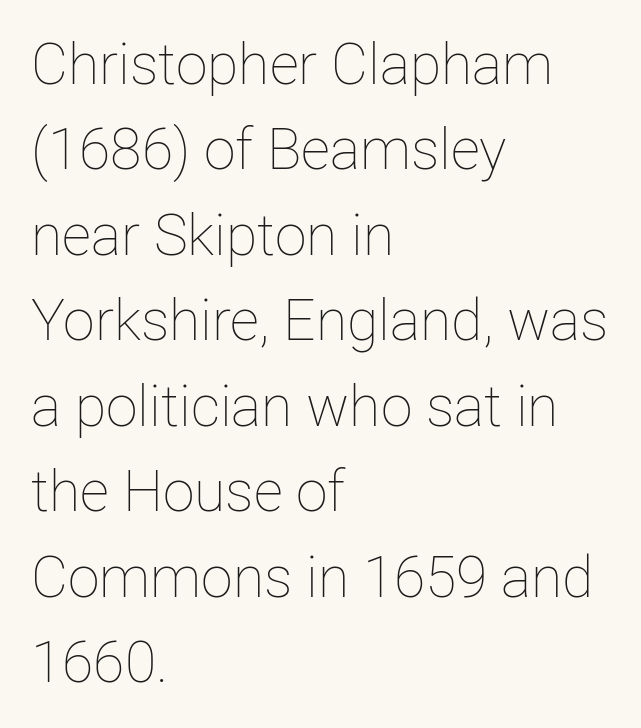
{"italic": "no", "bold": "no", "weight": "thin", "width": "normal", "stroke_contrast": "low", "x_height": "medium", "monospaced": "no", "underline": "no", "align": "left", "line_spacing": "normal", "line_spacing_ratio": 1.5, "letter_spacing": "normal", "letter_spacing_em": 0.0, "glyph_px": 57}
